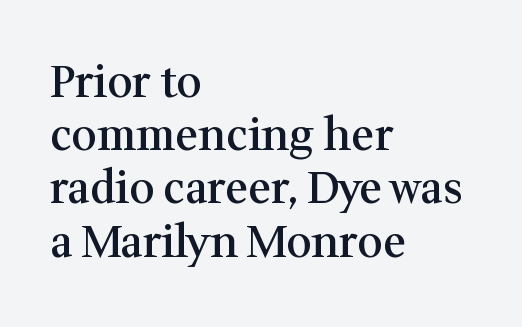
{"serif": "yes", "italic": "no", "bold": "semi", "weight": "semibold", "width": "normal", "stroke_contrast": "medium", "x_height": "medium", "monospaced": "no", "underline": "no", "align": "left", "line_spacing_ratio": 1.21, "letter_spacing": "normal", "letter_spacing_em": 0.0, "glyph_px": 44}
